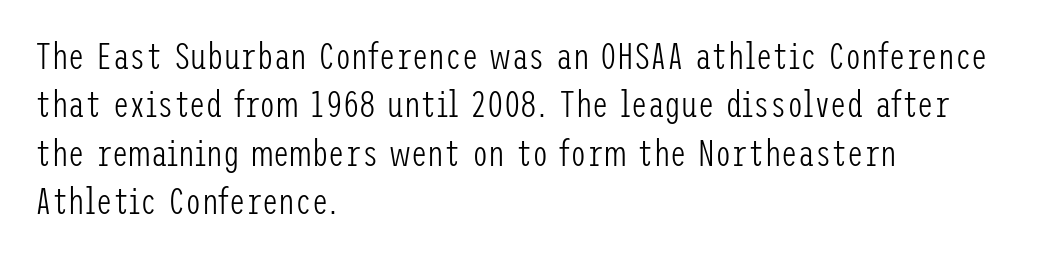
Visually the block forms a straight wall on the left and a jagged coastline on the right. Standard letterfit; no display-style spreading of the glyphs. Glance below the letters and you will spot only blank space. Is the stroke heavy? The answer is a plain regular-or-lighter.
